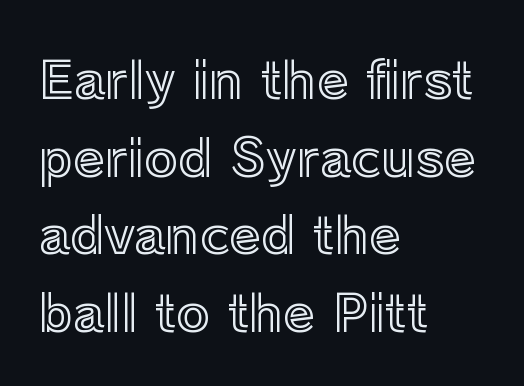
The image shows 51 px text type, upright; set left-aligned, normal line spacing (1.52x), normal letter spacing, not underlined; a medium x-height.
